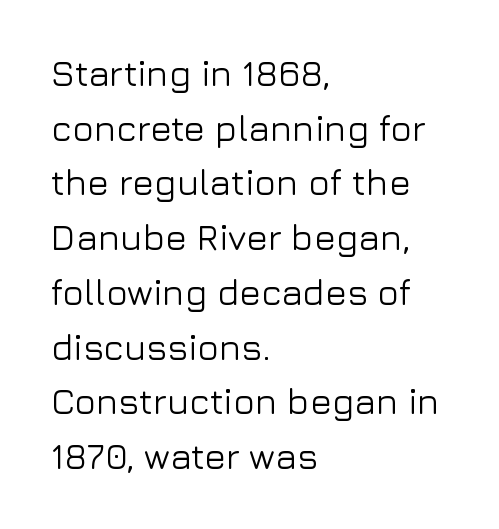
Which margin do the lines hug? The left one — the right edge is uneven. Observe the ordinary spacing: letters are neighbours, not strangers. Each new line begins a customary step beneath the previous one. Just letters on the line, the space beneath them empty. Do the characters align in a grid? No, the font is proportional. The face used here is a sans, in the tradition of grotesques and geometrics.
